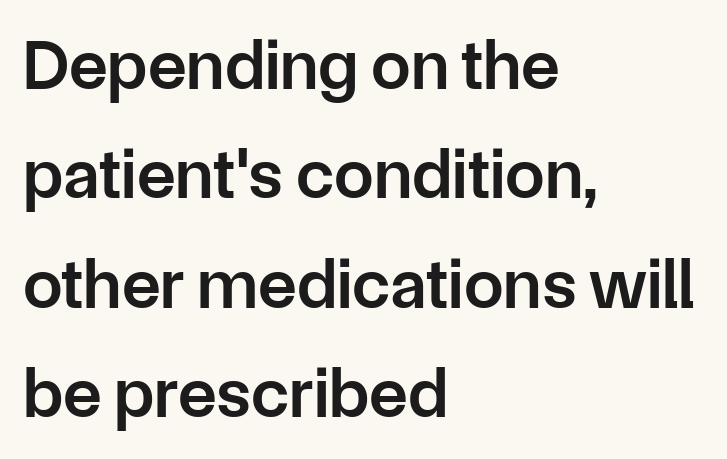
Heft: intermediate — a semibold. These lines keep a tight, regular rhythm from letter to letter. Nope, no serifs anywhere on these letters. The rendering anchors every line to the left-hand side. The words here are not underlined. Think of a printed novel: that variable character pitch is what you see here.
